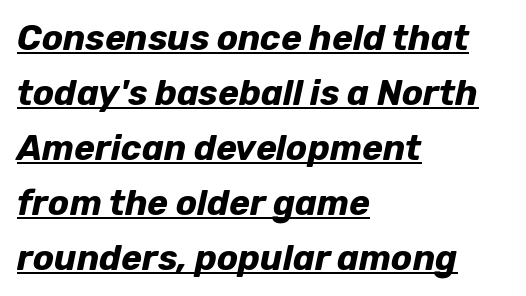
Q: Is the text bold? A: Yes.
Q: Is the text italic (slanted)? A: Yes, it leans right by about 12 degrees.
Q: Is the text underlined? A: Yes.
Q: How is the paragraph aligned? A: Left-aligned.
Q: Is the spacing between letters normal or unusually wide? A: Normal.
Q: Is the spacing between lines tight, normal or loose? A: Normal.
Q: Width (condensed, normal, or wide)? A: Normal.
Q: Stroke contrast? A: Low.
Q: x-height? A: Medium.
Q: Monospaced? A: No.
